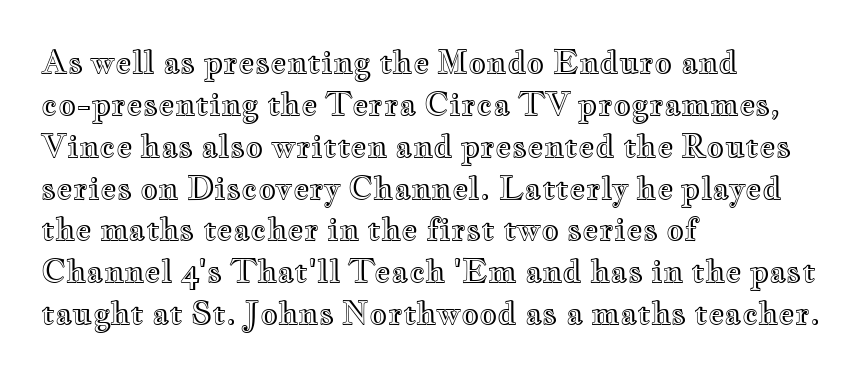
The image shows 31 px wide type, upright; set left-aligned, normal line spacing (1.35x), normal letter spacing, not underlined; a small x-height.
